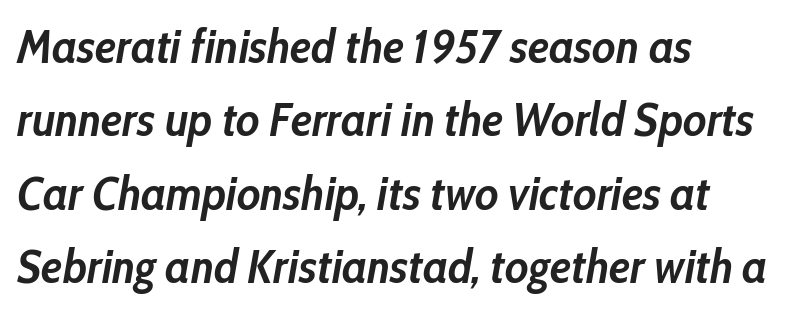
Q: Is the text bold? A: Yes.
Q: Is the text italic (slanted)? A: Yes, it leans right by about 10 degrees.
Q: Is the text underlined? A: No.
Q: How is the paragraph aligned? A: Left-aligned.
Q: Is the spacing between letters normal or unusually wide? A: Normal.
Q: Is the spacing between lines tight, normal or loose? A: Normal.
Q: Width (condensed, normal, or wide)? A: Condensed.
Q: Stroke contrast? A: Low.
Q: x-height? A: Medium.
Q: Monospaced? A: No.
